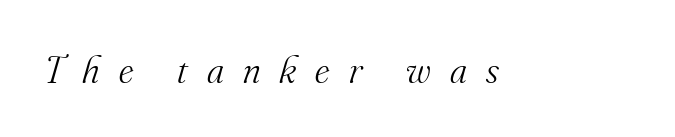
A typesetter would mark this as italic. Stroke mass is kept to a normal reading level or below. Old-style or modern, the face here clearly has serifs. The type is letterspaced generously, with wide tracking. This sample has the flowing, uneven cadence of proportional lettering. Anything drawn beneath the words? Only blank space.
